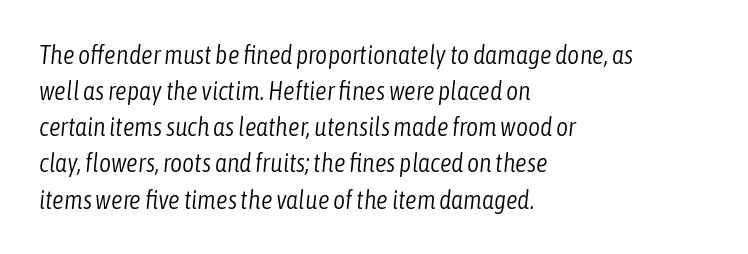
Q: Is the text bold? A: No.
Q: Is the text italic (slanted)? A: Yes, it leans right by about 6 degrees.
Q: Is the text underlined? A: No.
Q: How is the paragraph aligned? A: Left-aligned.
Q: Is the spacing between letters normal or unusually wide? A: Normal.
Q: Is the spacing between lines tight, normal or loose? A: Normal.
